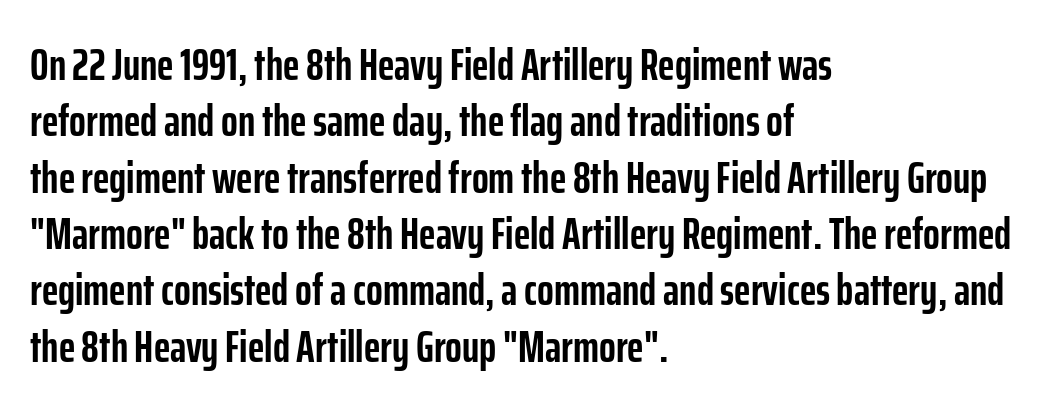
{"serif": "no", "italic": "no", "bold": "yes", "weight": "semibold", "width": "condensed", "stroke_contrast": "low", "x_height": "medium", "monospaced": "no", "underline": "no", "align": "left", "line_spacing": "normal", "line_spacing_ratio": 1.28, "letter_spacing": "normal", "letter_spacing_em": 0.0, "glyph_px": 44}
